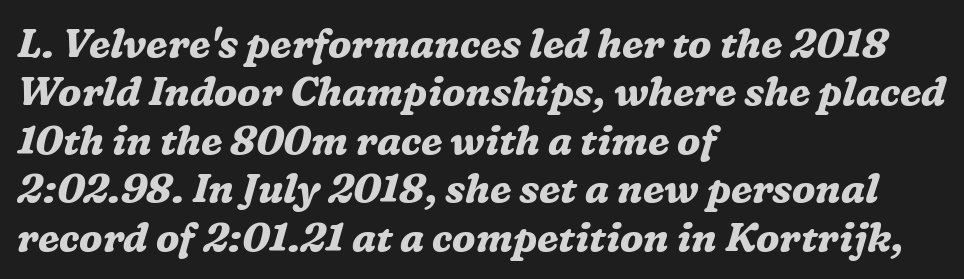
{"serif": "yes", "italic": "yes", "lean": "right", "slant_degrees": 16, "bold": "yes", "weight": "bold", "width": "normal", "stroke_contrast": "medium", "x_height": "medium", "monospaced": "no", "underline": "no", "align": "left", "line_spacing_ratio": 1.21, "letter_spacing": "normal", "letter_spacing_em": 0.0, "glyph_px": 40}
